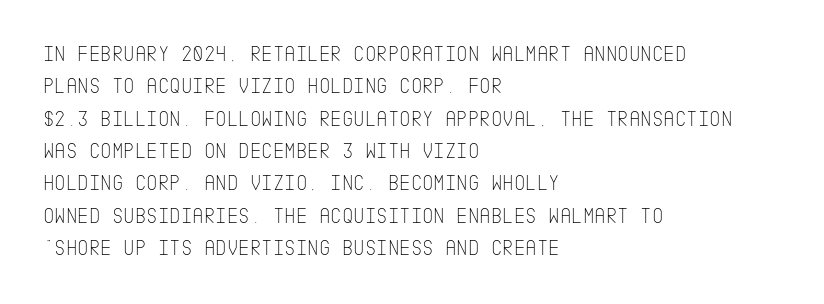
{"italic": "no", "bold": "no", "underline": "no", "align": "left", "line_spacing": "normal", "line_spacing_ratio": 1.47, "letter_spacing": "normal", "letter_spacing_em": 0.0, "glyph_px": 22}
